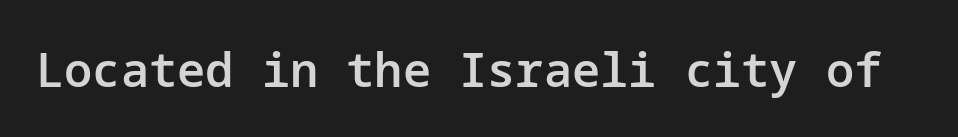
Q: Is the text bold? A: Semi-bold.
Q: Is the text italic (slanted)? A: No, it is upright.
Q: Is the typeface a serif or a sans-serif typeface? A: Sans-serif.
Q: Is the text underlined? A: No.
Q: Is the spacing between letters normal or unusually wide? A: Normal.
Q: Width (condensed, normal, or wide)? A: Normal.
Q: Stroke contrast? A: Low.
Q: x-height? A: Medium.
